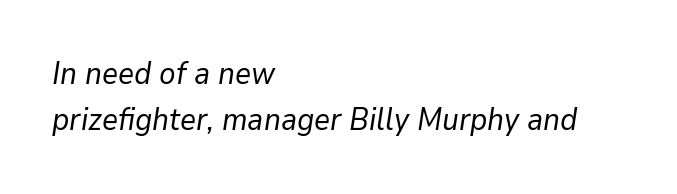
Q: Is the text bold? A: No.
Q: Is the text italic (slanted)? A: Yes, it leans right by about 9 degrees.
Q: Is the text underlined? A: No.
Q: How is the paragraph aligned? A: Left-aligned.
Q: Is the spacing between letters normal or unusually wide? A: Normal.
Q: Is the spacing between lines tight, normal or loose? A: Normal.
Q: Width (condensed, normal, or wide)? A: Normal.
Q: Stroke contrast? A: Low.
Q: x-height? A: Medium.
Q: Monospaced? A: No.
